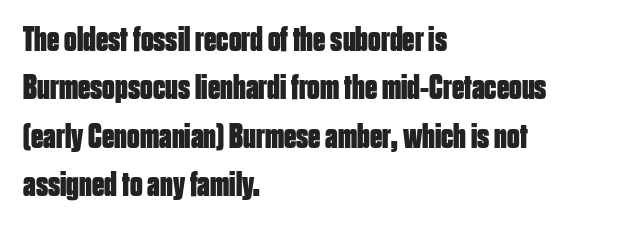
The image shows 35 px bold, condensed sans-serif type, upright; set left-aligned, normal line spacing (1.38x), normal letter spacing, not underlined; low stroke contrast and a large x-height.
